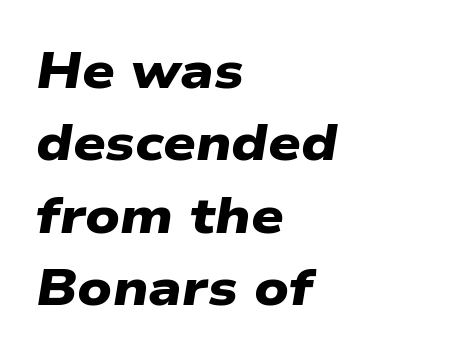
{"serif": "no", "bold": "yes", "weight": "heavy", "width": "wide", "stroke_contrast": "low", "x_height": "medium", "monospaced": "no", "underline": "no", "align": "left", "line_spacing": "normal", "line_spacing_ratio": 1.42, "letter_spacing": "normal", "letter_spacing_em": 0.0, "glyph_px": 51}
